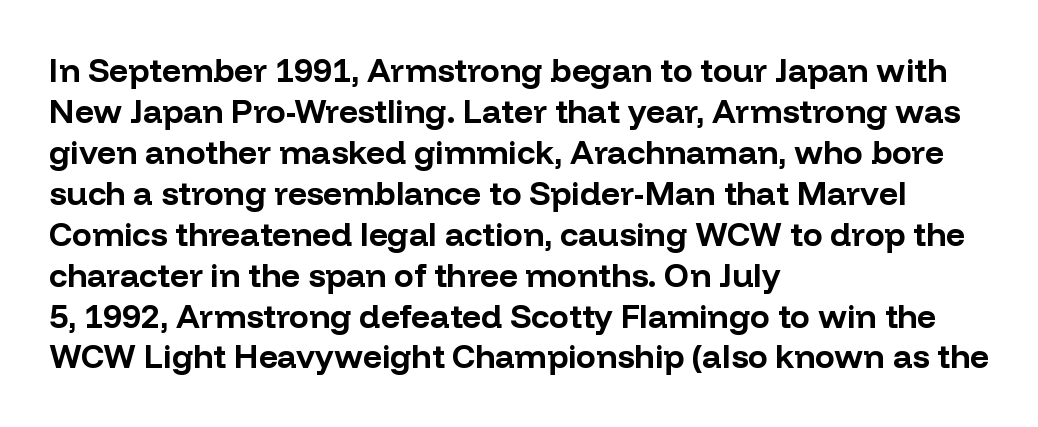
{"serif": "no", "italic": "no", "bold": "yes", "weight": "bold", "width": "normal", "stroke_contrast": "low", "x_height": "medium", "monospaced": "no", "underline": "no", "align": "left", "line_spacing_ratio": 1.24, "letter_spacing": "normal", "letter_spacing_em": 0.0, "glyph_px": 33}
